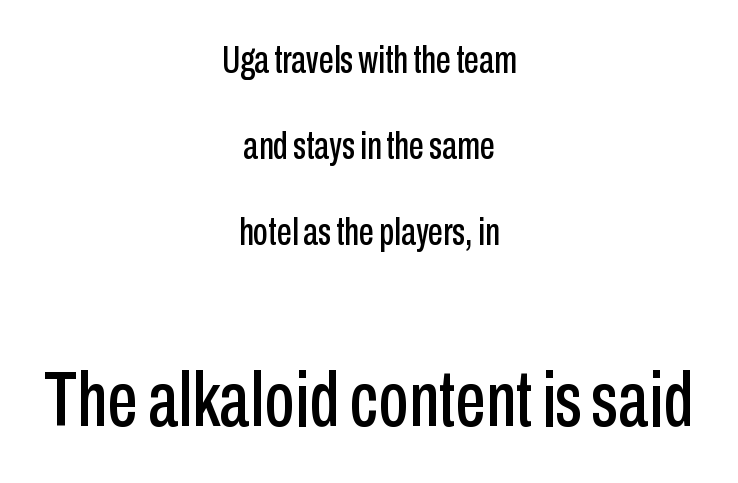
The image shows 77 px condensed sans-serif type, upright; set centered, loose line spacing (2.26x), normal letter spacing, not underlined; the second (bottom) block is 2.03x larger; low stroke contrast and a medium x-height.
